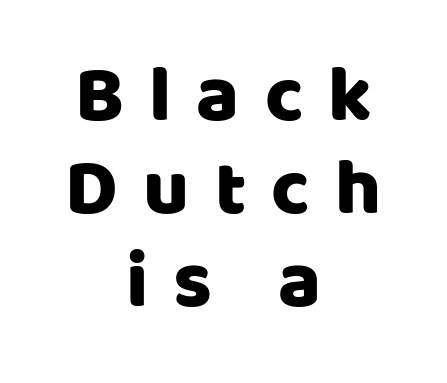
The image shows 79 px sans-serif type, upright; set centered, line spacing 1.18x, unusually wide letter spacing (+0.32 em), not underlined; low stroke contrast and a large x-height.
